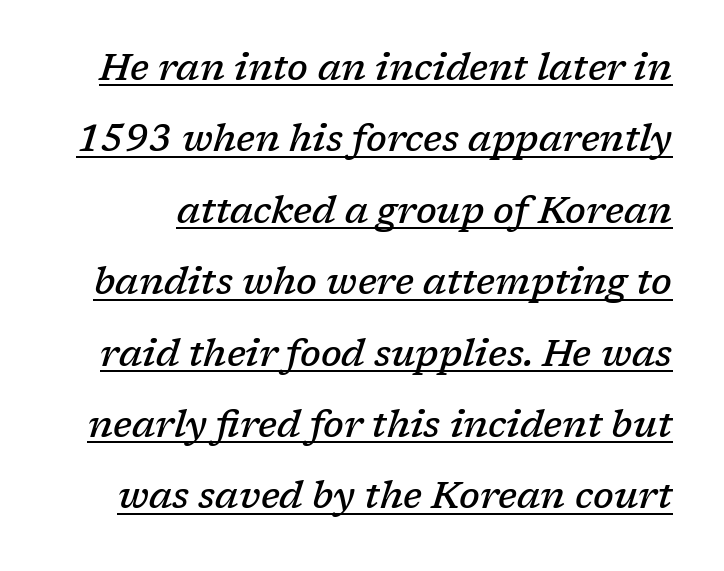
Q: Is the text bold? A: Semi-bold.
Q: Is the text italic (slanted)? A: Yes, it leans right by about 17 degrees.
Q: Is the typeface a serif or a sans-serif typeface? A: Serif.
Q: Is the text underlined? A: Yes.
Q: Is the spacing between letters normal or unusually wide? A: Normal.
Q: Is the spacing between lines tight, normal or loose? A: Loose.
Q: Width (condensed, normal, or wide)? A: Normal.
Q: Stroke contrast? A: Low.
Q: x-height? A: Medium.
Q: Monospaced? A: No.
